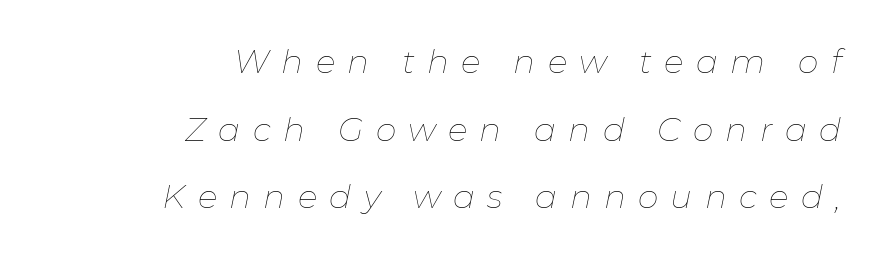
How would I describe the line gaps? Wide and relaxed. Each letter keeps its own natural width here, so spacing adapts to shape. No word sits above an underline. The gaps between neighbouring characters are conspicuously large.
